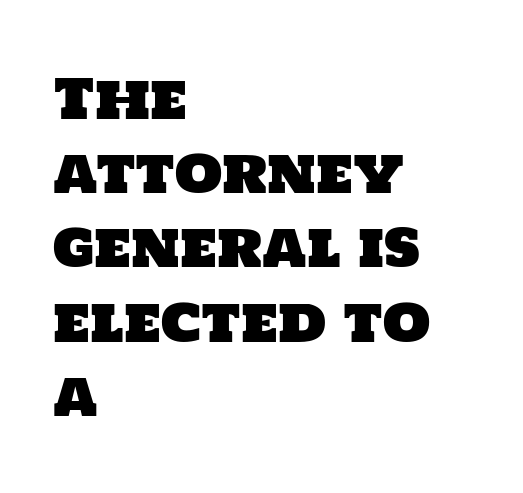
The image shows 55 px sans-serif type; set left-aligned, normal line spacing (1.35x), normal letter spacing, not underlined; low stroke contrast and a large x-height.
